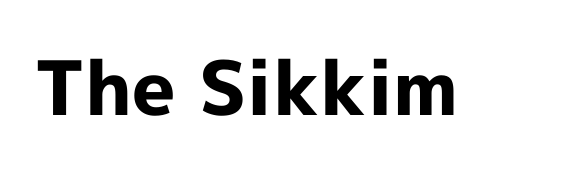
Q: Is the text bold? A: Yes.
Q: Is the text italic (slanted)? A: No, it is upright.
Q: Is the typeface a serif or a sans-serif typeface? A: Sans-serif.
Q: Is the text underlined? A: No.
Q: Is the spacing between letters normal or unusually wide? A: Normal.
Q: Width (condensed, normal, or wide)? A: Normal.
Q: x-height? A: Medium.
Q: Monospaced? A: No.
